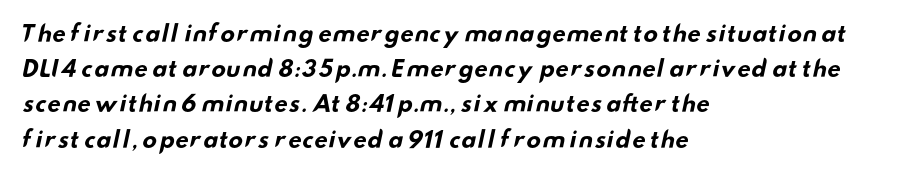
{"bold": "yes", "underline": "no", "align": "left", "line_spacing": "normal", "line_spacing_ratio": 1.6, "letter_spacing": "normal", "letter_spacing_em": 0.0, "glyph_px": 22}
